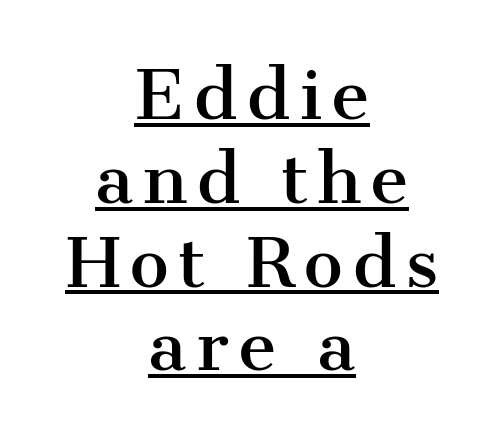
The type sits square on the baseline with zero lean. The glyphs are accompanied by a horizontal stroke just below them. Successive baselines arrive at the customary interval. Character widths vary here, with narrow letters taking less room than wide ones.
